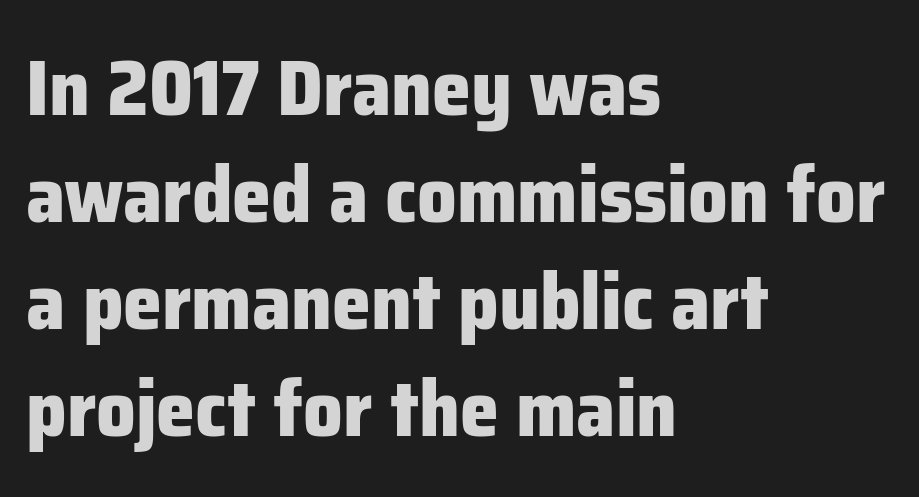
The image shows 78 px heavy sans-serif type, upright; set left-aligned, normal line spacing (1.37x), normal letter spacing, not underlined; low stroke contrast and a medium x-height.
